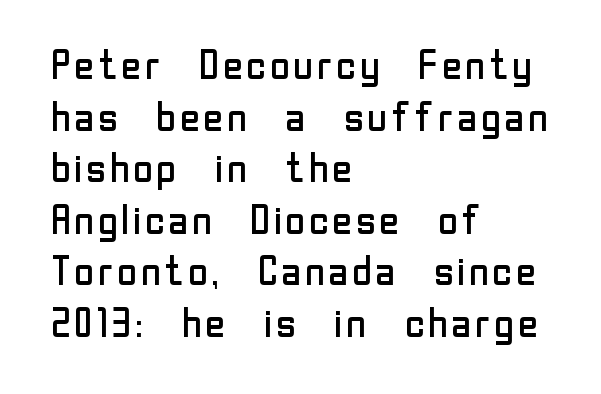
{"serif": "no", "italic": "no", "bold": "no", "weight": "regular", "width": "normal", "stroke_contrast": "low", "x_height": "medium", "monospaced": "no", "underline": "no", "align": "left", "line_spacing": "normal", "line_spacing_ratio": 1.29, "letter_spacing": "normal", "letter_spacing_em": 0.0, "glyph_px": 40}
